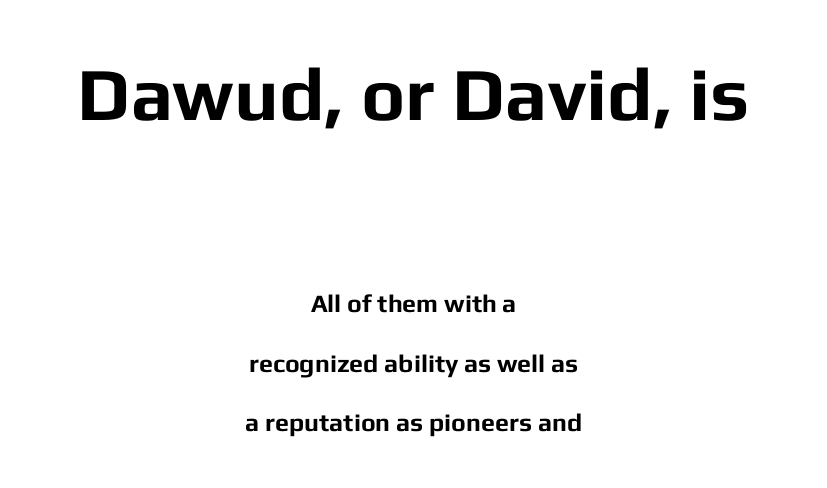
The image shows 75 px bold sans-serif type, upright; set centered, loose line spacing (2.38x), normal letter spacing, not underlined; the first (top) block is 3.0x larger; low stroke contrast and a medium x-height.
